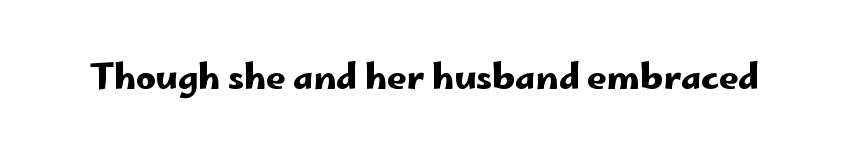
The image shows 34 px wide sans-serif type, upright; set normal letter spacing, not underlined; low stroke contrast and a small x-height.
